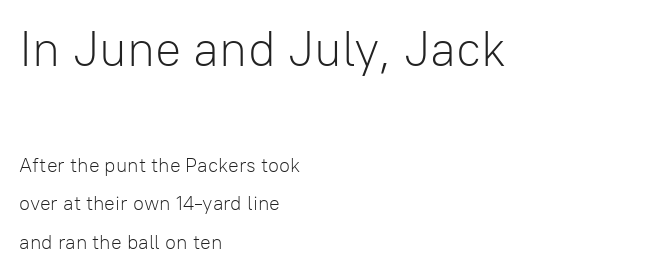
The image shows 49 px light sans-serif type, upright; set left-aligned, loose line spacing (1.93x), normal letter spacing, not underlined; the first (top) block is 2.45x larger; low stroke contrast and a medium x-height.
